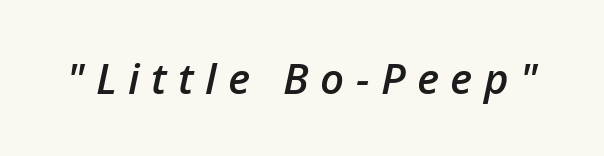
The image shows 42 px semibold type, italic (leaning right); set unusually wide letter spacing (+0.27 em), not underlined; low stroke contrast and a medium x-height.
